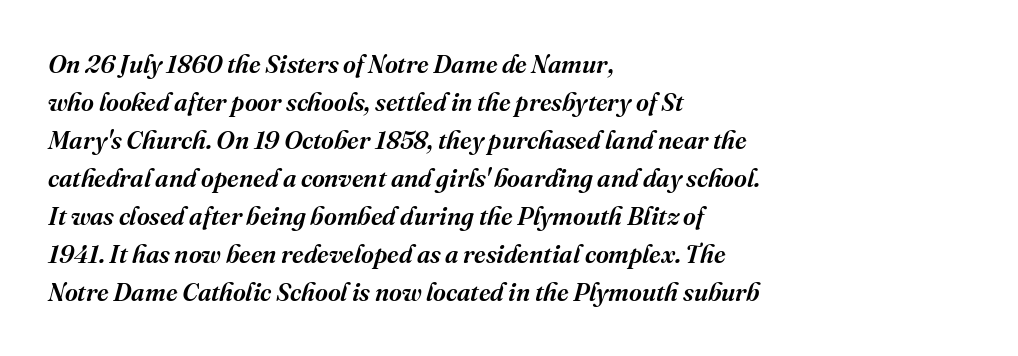
Q: Is the text italic (slanted)? A: Yes, it leans right by about 16 degrees.
Q: Is the text underlined? A: No.
Q: How is the paragraph aligned? A: Left-aligned.
Q: Is the spacing between letters normal or unusually wide? A: Normal.
Q: Is the spacing between lines tight, normal or loose? A: Normal.
